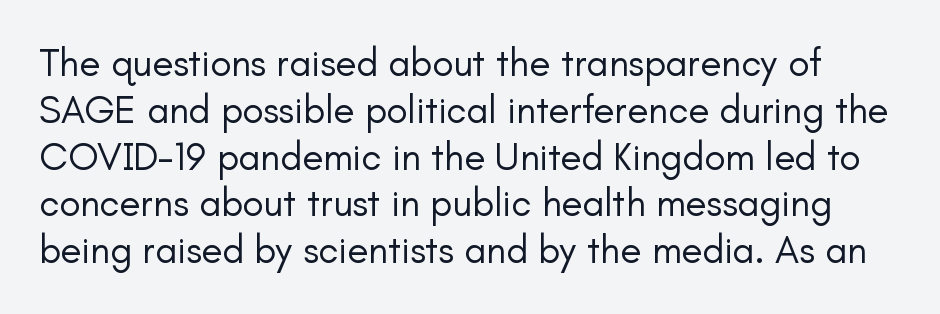
The image shows 39 px regular-weight sans-serif type, upright; set line spacing 1.2x, normal letter spacing, not underlined; low stroke contrast and a small x-height.
